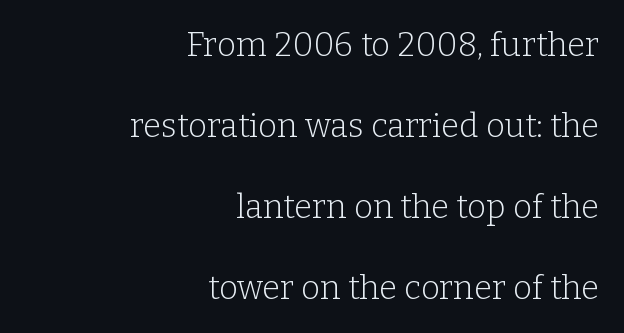
The image shows 33 px light serif type, upright; set right-aligned, loose line spacing (2.45x), normal letter spacing, not underlined; low stroke contrast and a medium x-height.
